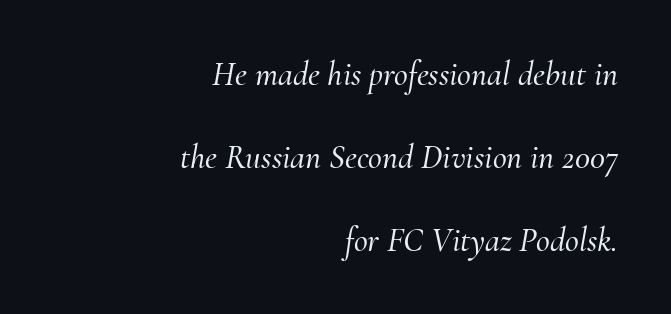
Q: Is the text italic (slanted)? A: Yes, it leans right by about 10 degrees.
Q: Is the typeface a serif or a sans-serif typeface? A: Serif.
Q: Is the text underlined? A: No.
Q: How is the paragraph aligned? A: Right-aligned.
Q: Is the spacing between letters normal or unusually wide? A: Normal.
Q: Is the spacing between lines tight, normal or loose? A: Loose.
Q: Width (condensed, normal, or wide)? A: Normal.
Q: Stroke contrast? A: Medium.
Q: x-height? A: Small.
Q: Monospaced? A: No.
